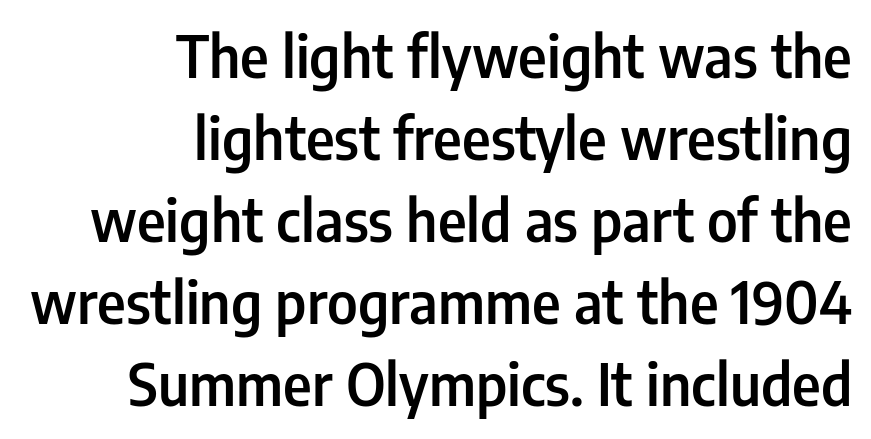
Every stem runs plumb, perpendicular to the baseline. This is sans-serif lettering, the kind often seen on screens and signage. Only glyphs here, with clear space below each row. The rendering uses a moderate line-height, typical for paragraphs. The glyphs have the mass of a demibold cut, below bold. You could call the tracking neutral — neither tight nor loose.
